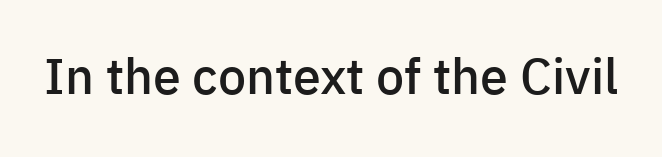
The tracking reads as untouched default to a designer's eye. The passage shown is typed in a proportional face where columns would drift. Posture: straight, roman, zero tilt. Type style note: lacks serifs. Unmarked baselines from the first word to the last.
